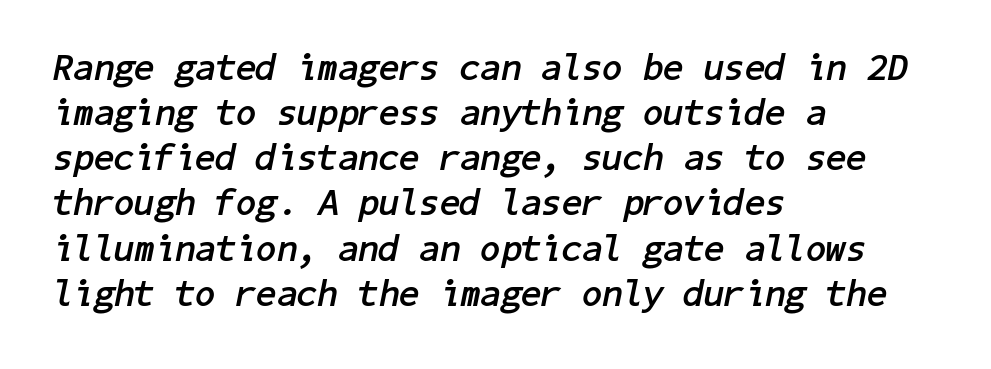
The image shows 37 px semibold type, italic (leaning right); set left-aligned, line spacing 1.22x, normal letter spacing, not underlined; low stroke contrast and a medium x-height.
